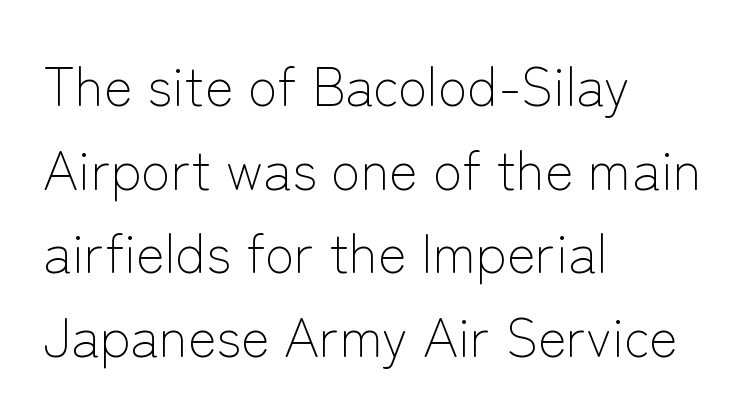
Q: Is the text bold? A: No.
Q: Is the text italic (slanted)? A: No, it is upright.
Q: Is the typeface a serif or a sans-serif typeface? A: Sans-serif.
Q: Is the text underlined? A: No.
Q: How is the paragraph aligned? A: Left-aligned.
Q: Is the spacing between letters normal or unusually wide? A: Normal.
Q: Is the spacing between lines tight, normal or loose? A: Normal.
Q: Width (condensed, normal, or wide)? A: Normal.
Q: Stroke contrast? A: Low.
Q: x-height? A: Medium.
Q: Monospaced? A: No.
